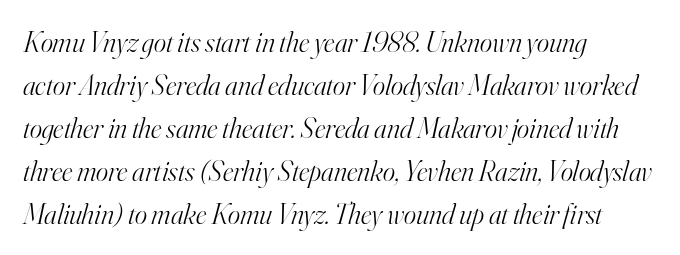
Q: Is the text bold? A: No.
Q: Is the text italic (slanted)? A: Yes, it leans right by about 16 degrees.
Q: Is the typeface a serif or a sans-serif typeface? A: Serif.
Q: Is the text underlined? A: No.
Q: How is the paragraph aligned? A: Left-aligned.
Q: Is the spacing between letters normal or unusually wide? A: Normal.
Q: Is the spacing between lines tight, normal or loose? A: Normal.
Q: Width (condensed, normal, or wide)? A: Normal.
Q: Stroke contrast? A: High.
Q: x-height? A: Small.
Q: Monospaced? A: No.
